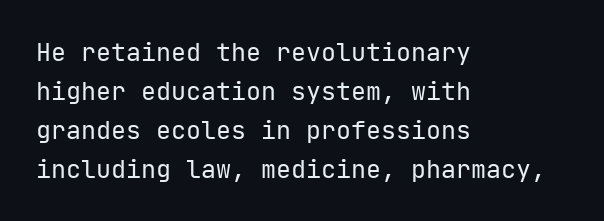
Q: Is the text bold? A: No.
Q: Is the text italic (slanted)? A: No, it is upright.
Q: Is the text underlined? A: No.
Q: How is the paragraph aligned? A: Left-aligned.
Q: Is the spacing between letters normal or unusually wide? A: Normal.
Q: Is the spacing between lines tight, normal or loose? A: Normal.
